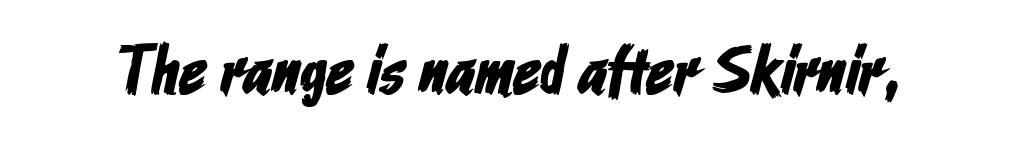
{"serif": "no", "width": "condensed", "stroke_contrast": "low", "x_height": "medium", "monospaced": "no", "underline": "no", "letter_spacing": "normal", "letter_spacing_em": 0.0, "glyph_px": 68}
